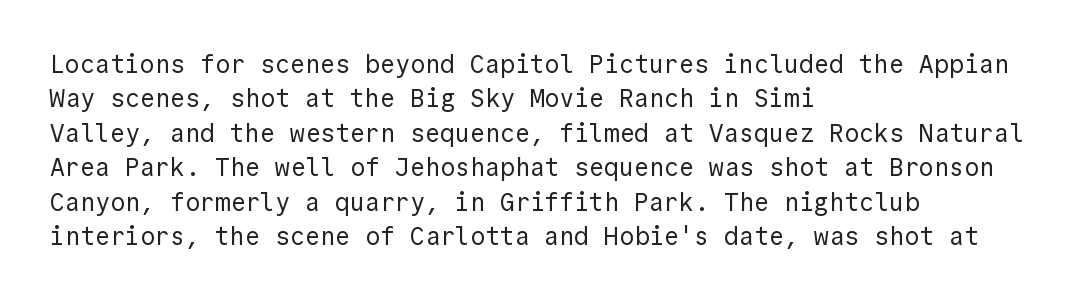
Q: Is the text bold? A: No.
Q: Is the text italic (slanted)? A: No, it is upright.
Q: Is the text underlined? A: No.
Q: How is the paragraph aligned? A: Left-aligned.
Q: Is the spacing between letters normal or unusually wide? A: Normal.
Q: Is the spacing between lines tight, normal or loose? A: Normal.
